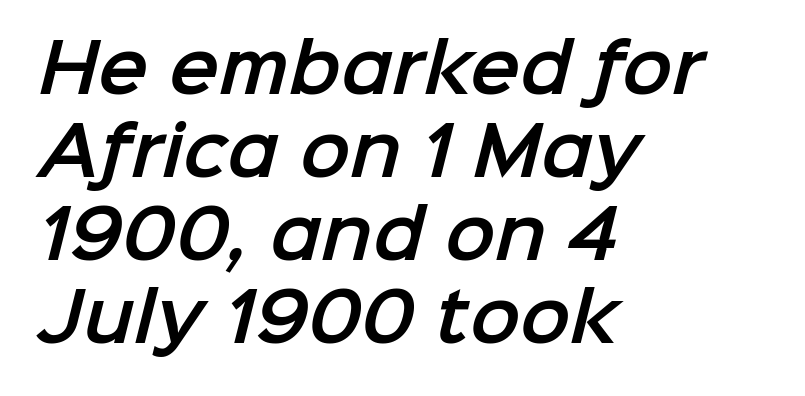
The lines in this sample share a left origin and differ only in where they stop. These lines are composed in type without serifs. Do the characters align in a grid? No, the font is proportional. The zone under the glyphs is completely vacant.
